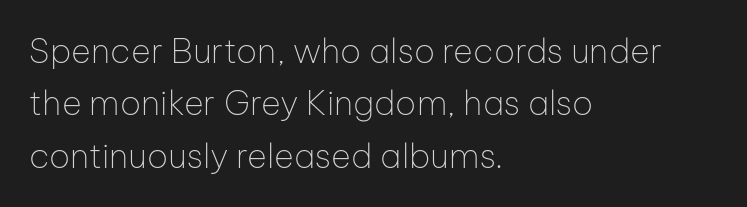
{"serif": "no", "italic": "no", "bold": "no", "weight": "thin", "width": "normal", "stroke_contrast": "low", "x_height": "medium", "monospaced": "no", "underline": "no", "align": "left", "line_spacing": "normal", "line_spacing_ratio": 1.54, "letter_spacing": "normal", "letter_spacing_em": 0.0, "glyph_px": 34}
